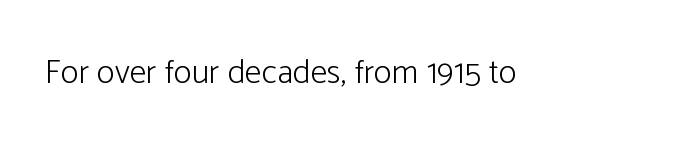
Q: Is the text bold? A: No.
Q: Is the text italic (slanted)? A: No, it is upright.
Q: Is the typeface a serif or a sans-serif typeface? A: Sans-serif.
Q: Is the text underlined? A: No.
Q: Is the spacing between letters normal or unusually wide? A: Normal.
Q: Width (condensed, normal, or wide)? A: Normal.
Q: Stroke contrast? A: Low.
Q: x-height? A: Medium.
Q: Monospaced? A: No.
